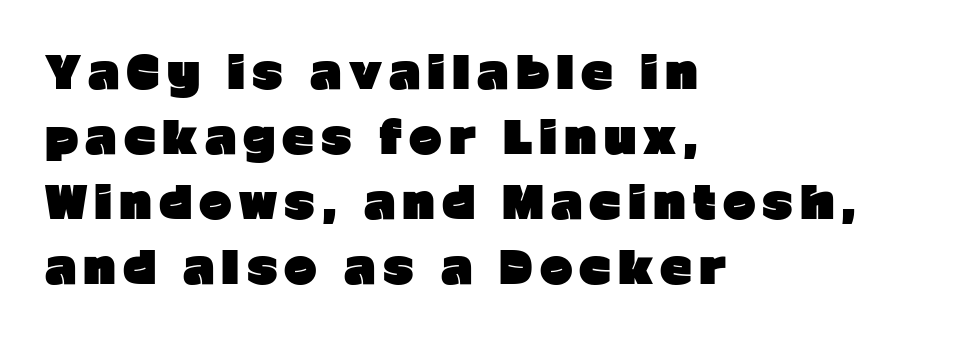
The image shows 44 px heavy sans-serif type, upright; set left-aligned, normal line spacing (1.48x), not underlined; low stroke contrast and a medium x-height.
